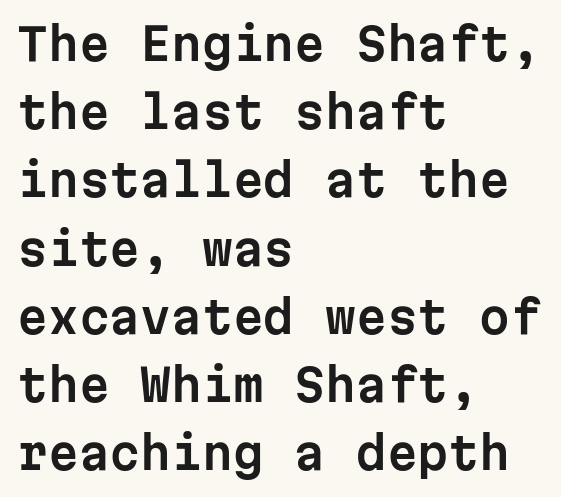
The text block is weighted toward the left margin, trailing off unevenly rightward. The foot of each line stays bare and open. This is roman type, the default non-slanted kind. This sample has the even, mechanical cadence of fixed-width lettering. Normally led — the rows are evenly, conventionally spaced.
